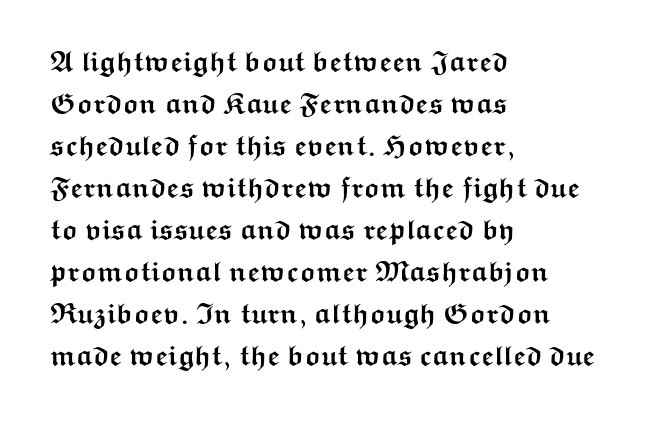
How are the letters spaced? Ordinarily, with no added tracking. Proportional: the letters do not fall into vertical columns. The font is running at its bold setting. A roman cut, with each character standing at attention. Type style note: lacks serifs. Underline: absent.
